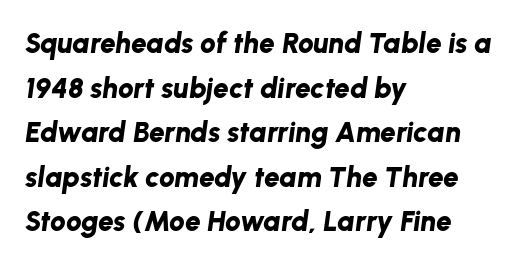
Q: Is the text bold? A: Yes.
Q: Is the text italic (slanted)? A: Yes, it leans right by about 8 degrees.
Q: Is the text underlined? A: No.
Q: How is the paragraph aligned? A: Left-aligned.
Q: Is the spacing between letters normal or unusually wide? A: Normal.
Q: Is the spacing between lines tight, normal or loose? A: Normal.
Q: Width (condensed, normal, or wide)? A: Normal.
Q: Stroke contrast? A: Low.
Q: x-height? A: Medium.
Q: Monospaced? A: No.
